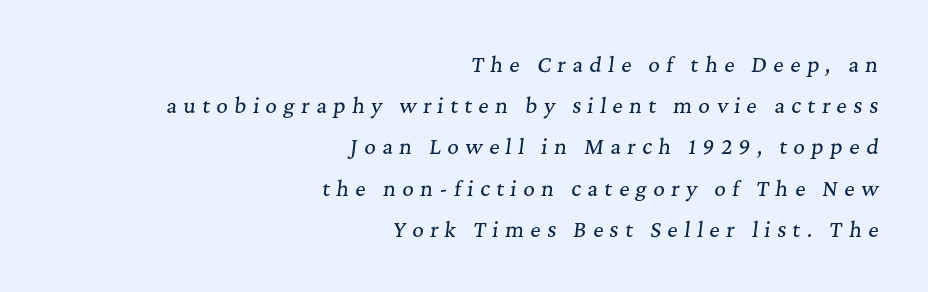
The specimen omits any rule beneath the text block's lines. Observe the wide spacing: letters keep a clear distance from each other. If you drew a line through each stem, it would be angled. Casual observation: everything's shoved over to the right. Summary of vertical rhythm: relaxed, with wide interline spacing.
